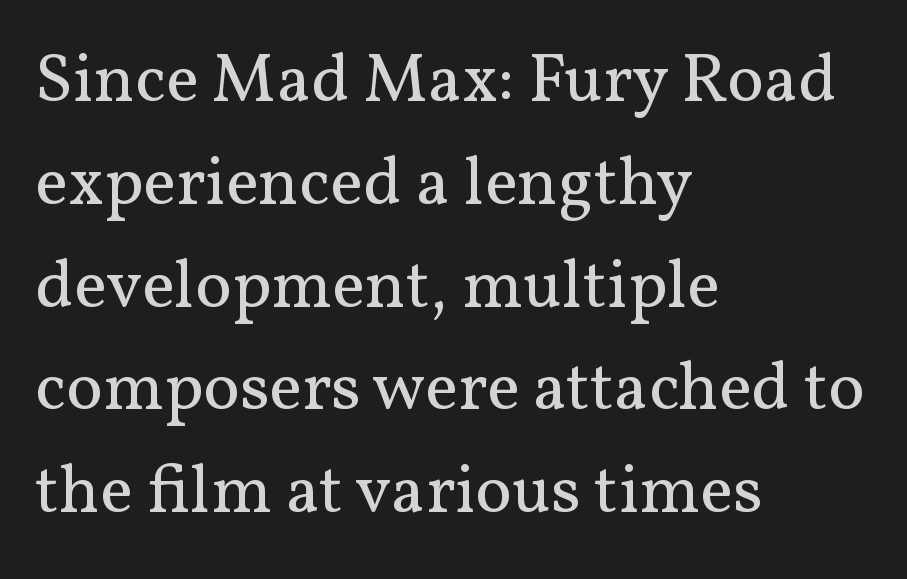
The image shows 69 px regular-weight serif type, upright; set left-aligned, normal line spacing (1.49x), normal letter spacing, not underlined; medium stroke contrast and a medium x-height.
